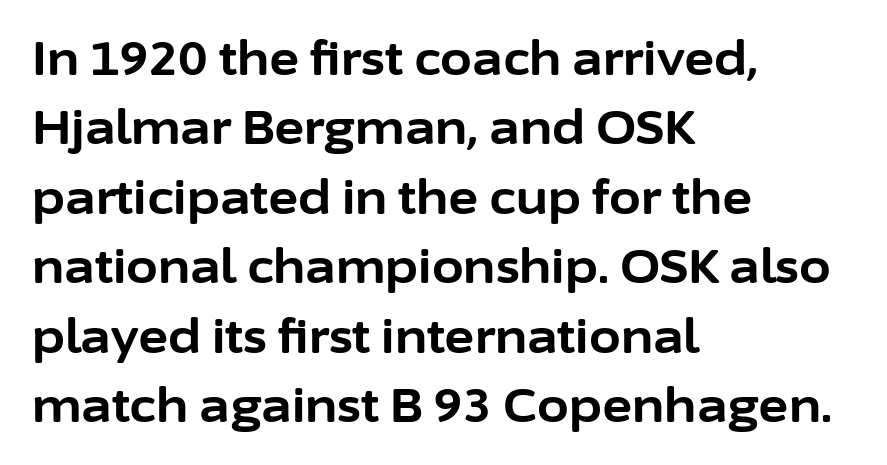
Q: Is the text bold? A: Yes.
Q: Is the text italic (slanted)? A: No, it is upright.
Q: Is the typeface a serif or a sans-serif typeface? A: Sans-serif.
Q: Is the text underlined? A: No.
Q: How is the paragraph aligned? A: Left-aligned.
Q: Is the spacing between letters normal or unusually wide? A: Normal.
Q: Is the spacing between lines tight, normal or loose? A: Normal.
Q: Width (condensed, normal, or wide)? A: Normal.
Q: Stroke contrast? A: Low.
Q: x-height? A: Medium.
Q: Monospaced? A: No.
